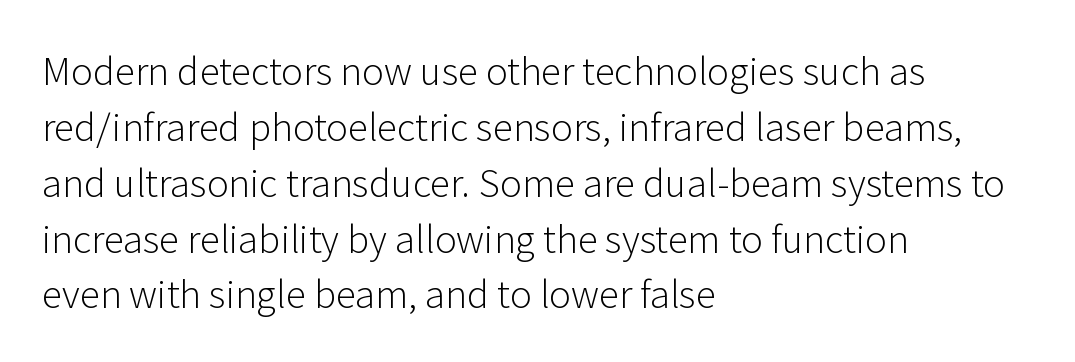
Q: Is the text bold? A: No.
Q: Is the text italic (slanted)? A: No, it is upright.
Q: Is the typeface a serif or a sans-serif typeface? A: Sans-serif.
Q: Is the text underlined? A: No.
Q: How is the paragraph aligned? A: Left-aligned.
Q: Is the spacing between letters normal or unusually wide? A: Normal.
Q: Is the spacing between lines tight, normal or loose? A: Normal.
Q: Width (condensed, normal, or wide)? A: Normal.
Q: Stroke contrast? A: Low.
Q: x-height? A: Medium.
Q: Monospaced? A: No.
